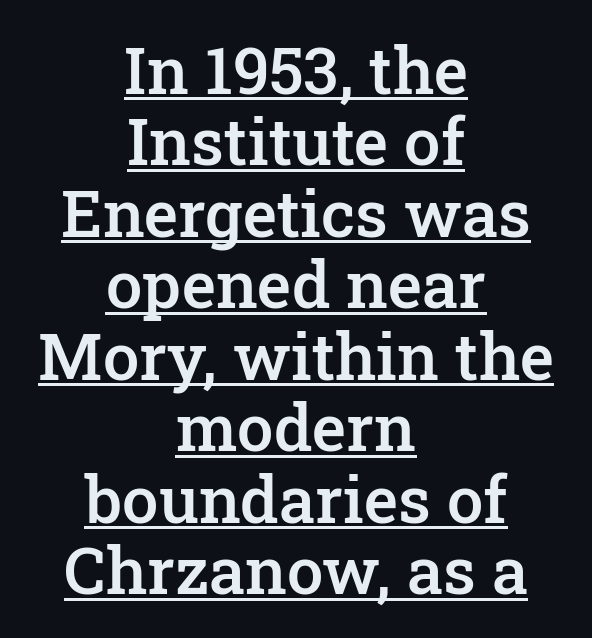
Q: Is the text bold? A: Semi-bold.
Q: Is the text italic (slanted)? A: No, it is upright.
Q: Is the typeface a serif or a sans-serif typeface? A: Serif.
Q: Is the text underlined? A: Yes.
Q: How is the paragraph aligned? A: Centered.
Q: Is the spacing between letters normal or unusually wide? A: Normal.
Q: Is the spacing between lines tight, normal or loose? A: Tight.
Q: Width (condensed, normal, or wide)? A: Normal.
Q: Stroke contrast? A: Low.
Q: x-height? A: Medium.
Q: Monospaced? A: No.
